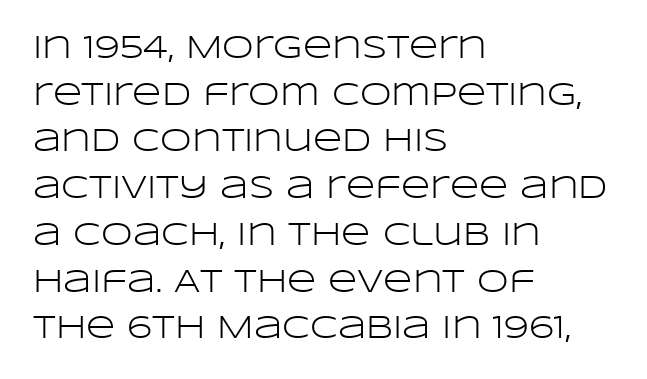
Q: Is the text bold? A: No.
Q: Is the text italic (slanted)? A: No, it is upright.
Q: Is the typeface a serif or a sans-serif typeface? A: Sans-serif.
Q: Is the text underlined? A: No.
Q: How is the paragraph aligned? A: Left-aligned.
Q: Is the spacing between letters normal or unusually wide? A: Normal.
Q: Is the spacing between lines tight, normal or loose? A: Normal.
Q: Width (condensed, normal, or wide)? A: Wide.
Q: Stroke contrast? A: Low.
Q: x-height? A: Large.
Q: Monospaced? A: No.
